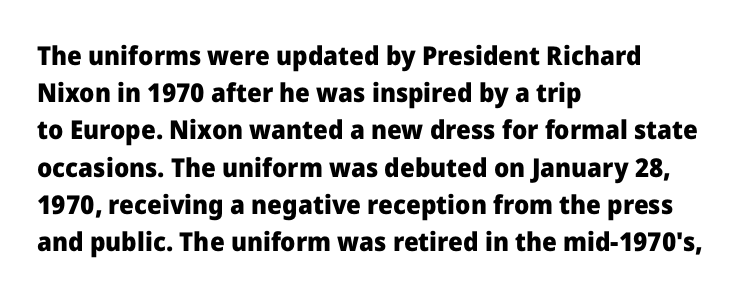
Notice how descenders clear the ascenders below comfortably — that's standard leading. Compared with an ordinary text face, these strokes are far heavier — a full bold. Compared with typical body copy, the letter spacing here is the same. Italic: no, the glyphs are upright roman. The rag falls on the right side of this text block. Descenders hang freely into open space.
